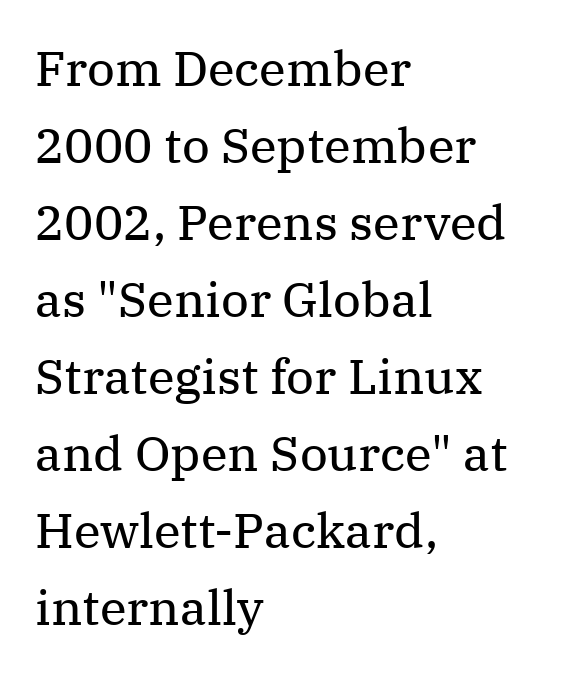
The image shows 49 px regular-weight serif type, upright; set left-aligned, normal line spacing (1.57x), normal letter spacing, not underlined; medium stroke contrast and a medium x-height.
